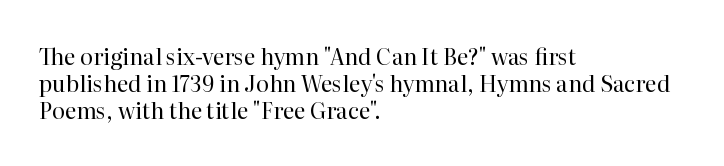
Beneath every word, the page is bare. The lettering holds an erect, upright posture throughout. Caption: face not bold, strokes unweighted. The gaps between neighbouring characters are ordinary and unremarkable.
